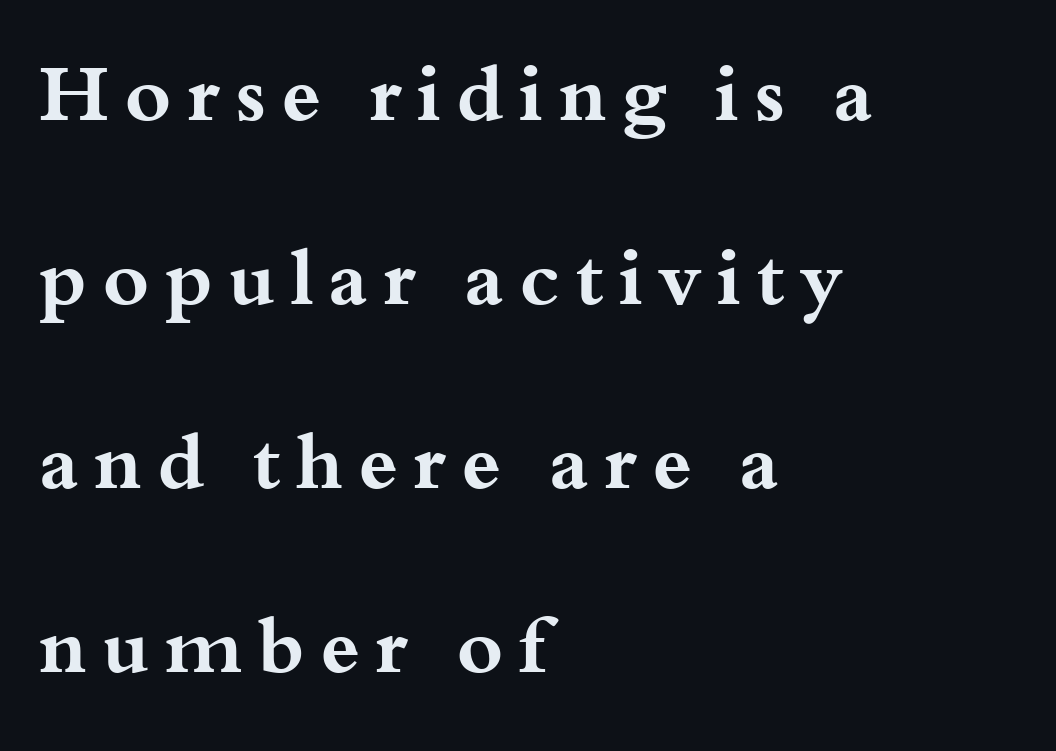
{"serif": "yes", "italic": "no", "bold": "yes", "weight": "bold", "width": "wide", "stroke_contrast": "medium", "x_height": "small", "monospaced": "no", "underline": "no", "align": "left", "line_spacing": "loose", "line_spacing_ratio": 2.33, "glyph_px": 79}
